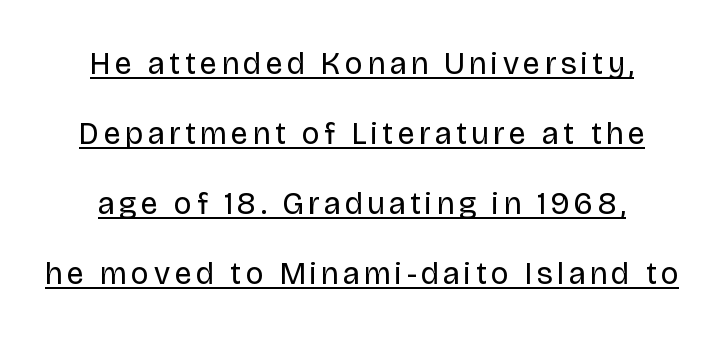
Q: Is the text bold? A: No.
Q: Is the text italic (slanted)? A: No, it is upright.
Q: Is the typeface a serif or a sans-serif typeface? A: Sans-serif.
Q: Is the text underlined? A: Yes.
Q: Is the spacing between lines tight, normal or loose? A: Loose.
Q: Width (condensed, normal, or wide)? A: Normal.
Q: Stroke contrast? A: Low.
Q: x-height? A: Large.
Q: Monospaced? A: No.
